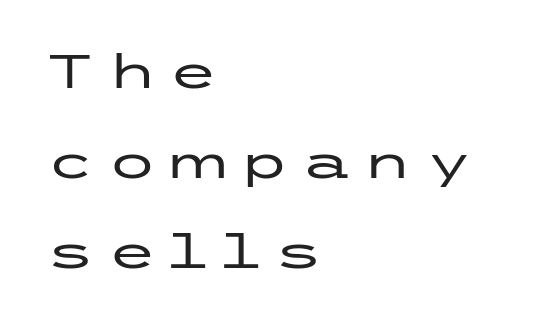
Q: Is the text italic (slanted)? A: No, it is upright.
Q: Is the typeface a serif or a sans-serif typeface? A: Sans-serif.
Q: Is the text underlined? A: No.
Q: How is the paragraph aligned? A: Left-aligned.
Q: Is the spacing between letters normal or unusually wide? A: Unusually wide.
Q: Is the spacing between lines tight, normal or loose? A: Loose.
Q: Width (condensed, normal, or wide)? A: Wide.
Q: Stroke contrast? A: Low.
Q: x-height? A: Medium.
